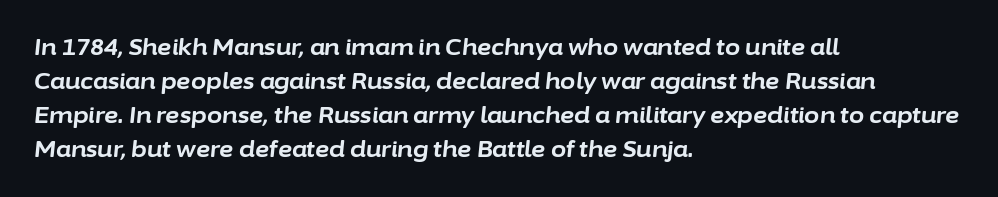
{"italic": "yes", "lean": "right", "slant_degrees": 6, "bold": "yes", "underline": "no", "align": "left", "line_spacing": "normal", "line_spacing_ratio": 1.54, "letter_spacing": "normal", "letter_spacing_em": 0.0, "glyph_px": 22}
